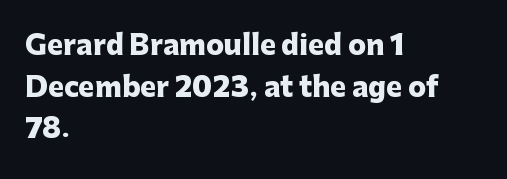
Q: Is the text bold? A: Yes.
Q: Is the text italic (slanted)? A: No, it is upright.
Q: Is the text underlined? A: No.
Q: How is the paragraph aligned? A: Left-aligned.
Q: Is the spacing between letters normal or unusually wide? A: Normal.
Q: Is the spacing between lines tight, normal or loose? A: Normal.
